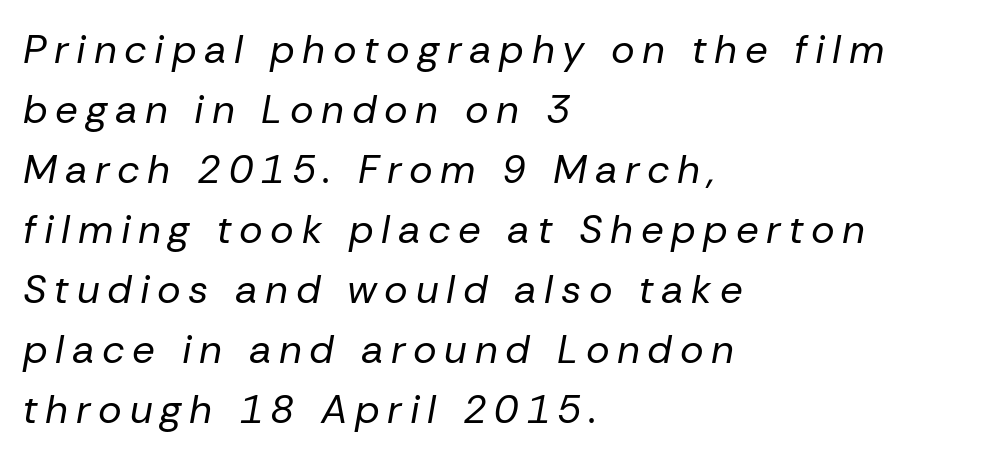
Q: Is the text bold? A: No.
Q: Is the text italic (slanted)? A: Yes, it leans right by about 10 degrees.
Q: Is the text underlined? A: No.
Q: How is the paragraph aligned? A: Left-aligned.
Q: Is the spacing between lines tight, normal or loose? A: Normal.
Q: Width (condensed, normal, or wide)? A: Normal.
Q: Stroke contrast? A: Low.
Q: x-height? A: Medium.
Q: Monospaced? A: No.
